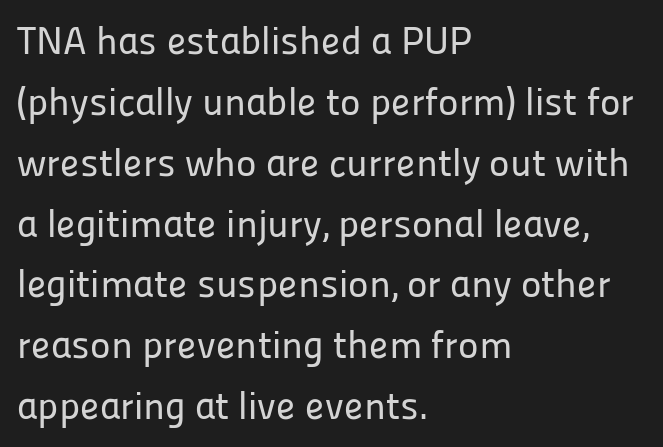
Are there feet on the stems? There aren't — it's a sans. The face used here is proportionally spaced, like ordinary book or web type. The tracking reads as untouched default to a designer's eye. A typesetter would mark this as roman, not italic.
